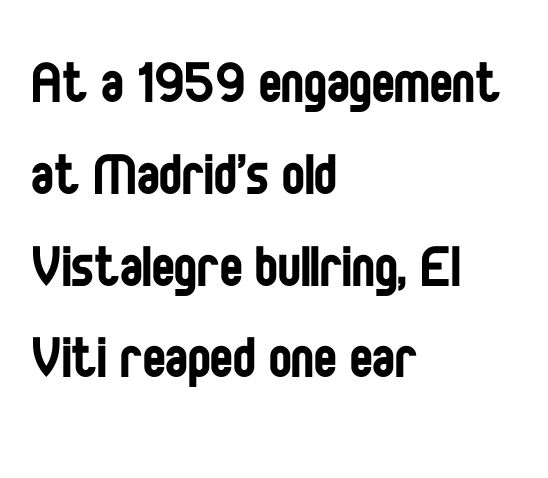
This sample uses a sans-serif face. Honestly, the letter spacing is just normal — you wouldn't notice it. Beneath every word, the page is bare. On a weight scale, this lands at 450 or below.
